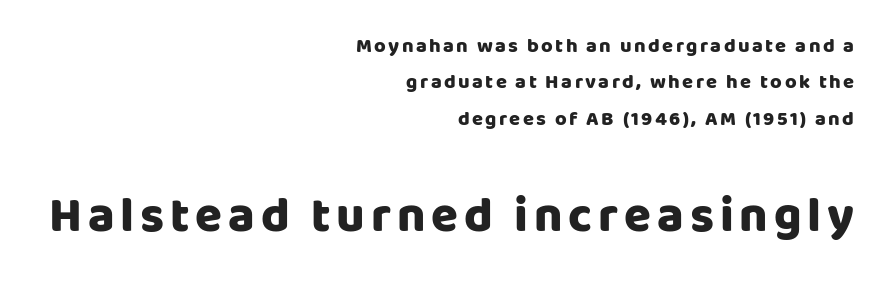
{"serif": "no", "italic": "no", "bold": "yes", "weight": "heavy", "width": "normal", "stroke_contrast": "low", "x_height": "large", "monospaced": "no", "underline": "no", "align": "right", "line_spacing_ratio": 1.82, "larger_block": "second", "size_ratio": 2.45, "glyph_px": 49}
